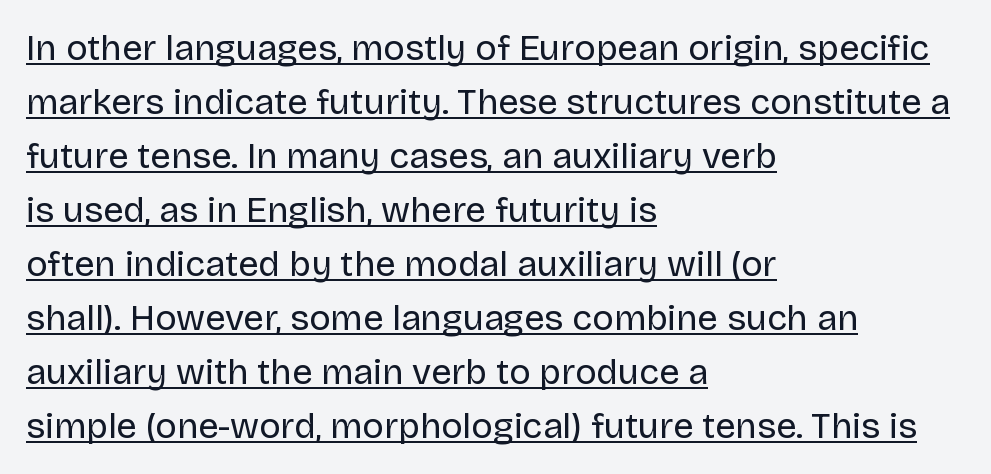
No extra tracking has been applied to these lines. The rendering anchors every line to the left-hand side. A typesetter would call this proportional, since set widths differ per character. The rendered words wear a rule along their underside. Nope, not italic — everything's standing straight. The face looks like a standard text weight, possibly lighter.
